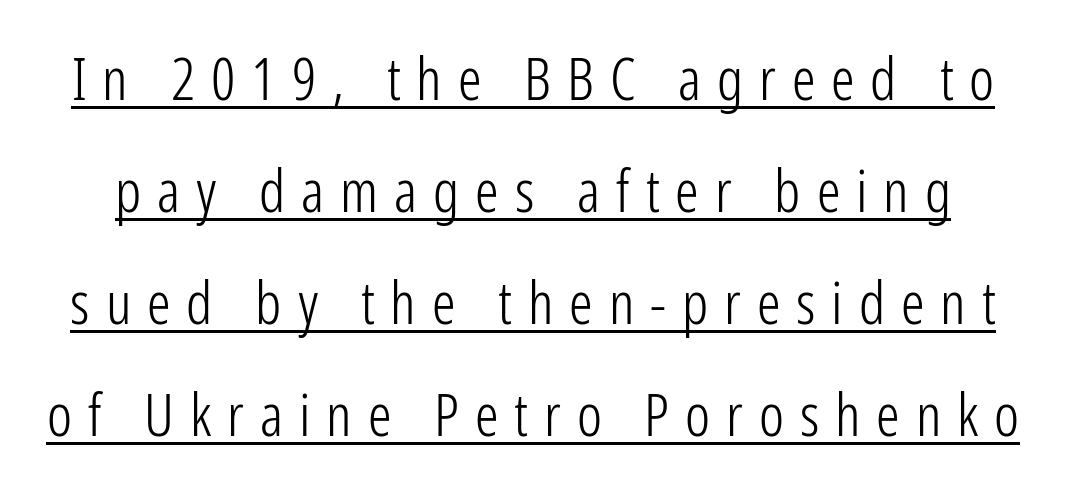
Leading is clearly above the norm, producing a sparse column. Students, note that the glyphs here are deliberately spaced far apart. Emphasis is given by a line drawn under the lettering. A quiet, ordinary-to-light weight characterises the typeface. What kind of face is this? One without serifs — a sans. This is roman type, the default non-slanted kind.
